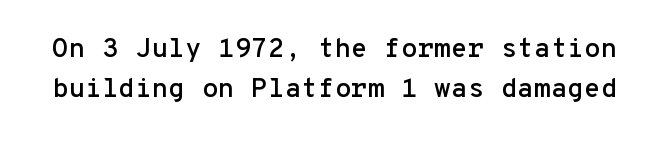
{"italic": "no", "underline": "no", "line_spacing": "normal", "line_spacing_ratio": 1.49, "letter_spacing": "normal", "letter_spacing_em": 0.0, "glyph_px": 27}
